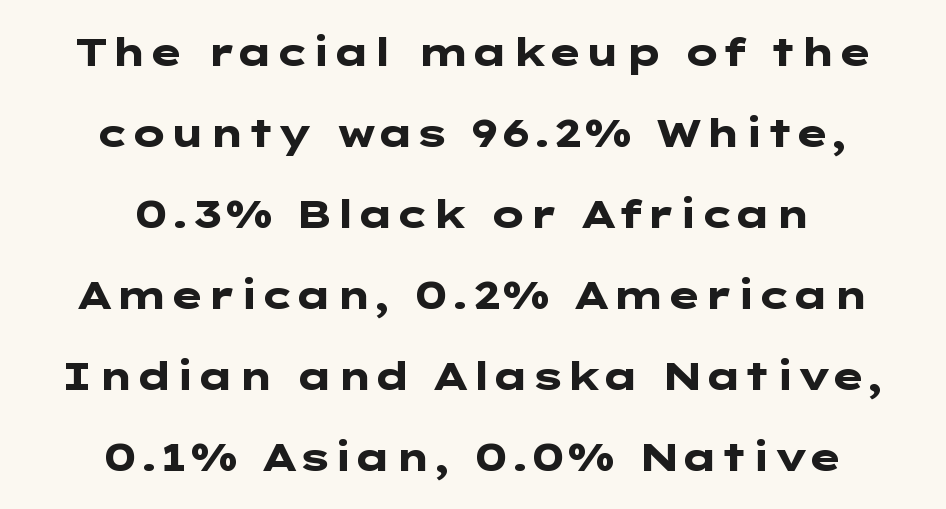
Is this a sans? Yes — the strokes have no serifs. The rendering uses a bold face; every stroke is thick and dark. Look at the tracking — it's just the regular setting, nothing added. Words float on clear page, feet unadorned. Baseline-to-baseline distance is far greater than the letter height.
